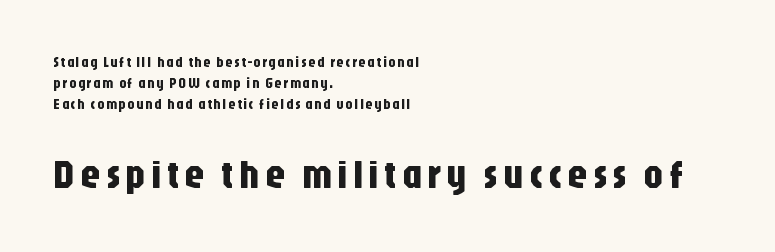
Q: Is the text italic (slanted)? A: No, it is upright.
Q: Is the typeface a serif or a sans-serif typeface? A: Sans-serif.
Q: Is the text underlined? A: No.
Q: How is the paragraph aligned? A: Left-aligned.
Q: Is the spacing between lines tight, normal or loose? A: Normal.
Q: Which block of text is set in a larger size, the first (top) or the second (bottom)? A: The second (bottom) one.
Q: Width (condensed, normal, or wide)? A: Condensed.
Q: Stroke contrast? A: Low.
Q: x-height? A: Large.
Q: Monospaced? A: No.
